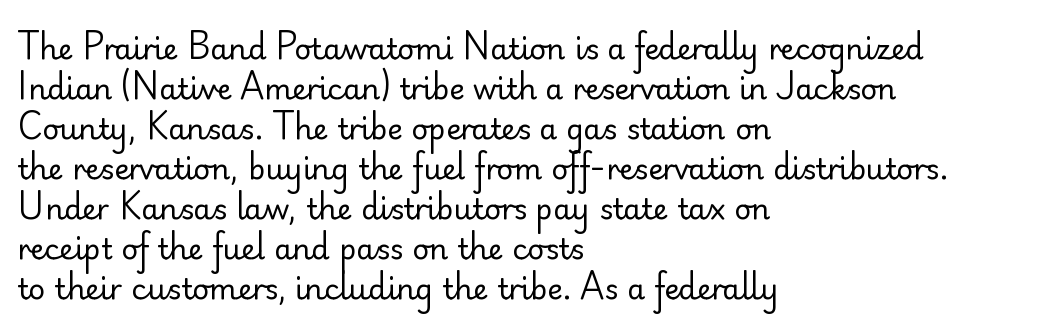
Proportional: the letters do not fall into vertical columns. These lines stack with their left ends in a neat column. The tracking reads as untouched default to a designer's eye. Notice how the stems are strictly vertical — no italics here.
